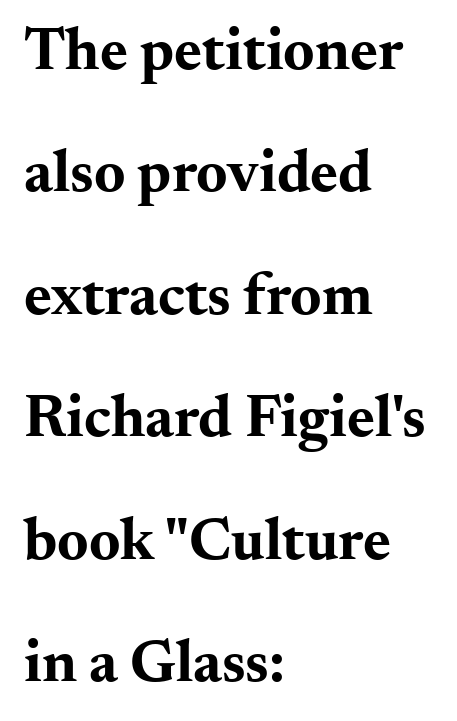
{"serif": "yes", "italic": "no", "bold": "yes", "weight": "bold", "width": "wide", "stroke_contrast": "medium", "x_height": "small", "monospaced": "no", "underline": "no", "align": "left", "line_spacing": "loose", "line_spacing_ratio": 2.04, "letter_spacing": "normal", "letter_spacing_em": 0.0, "glyph_px": 60}
